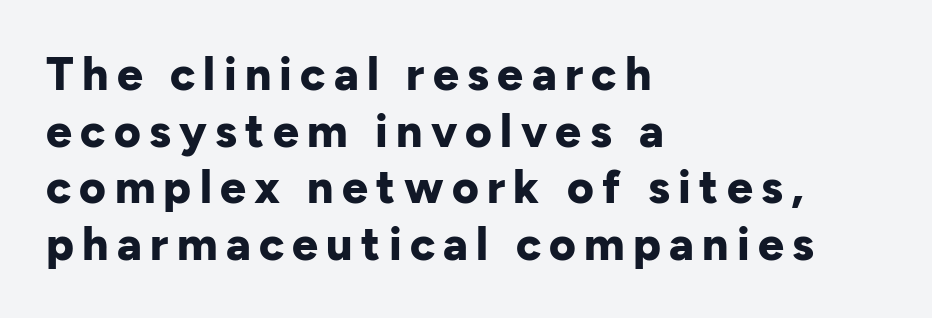
Has an underline been added? It has not. The font's upright variant was chosen for this text. Left-aligned paragraph, ragged on the right. Note the varied advance widths — an 'i' is clearly narrower than an 'm'. The typeface chosen for these lines omits serifs.
